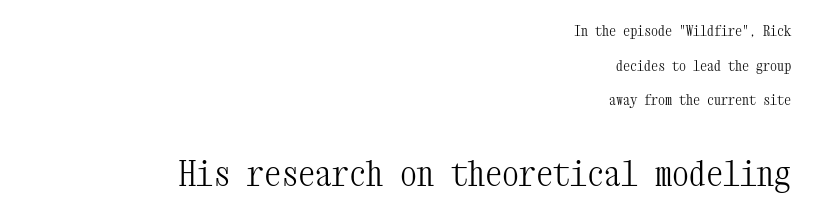
Q: Is the text bold? A: No.
Q: Is the text italic (slanted)? A: No, it is upright.
Q: Is the typeface a serif or a sans-serif typeface? A: Serif.
Q: Is the text underlined? A: No.
Q: How is the paragraph aligned? A: Right-aligned.
Q: Is the spacing between letters normal or unusually wide? A: Normal.
Q: Is the spacing between lines tight, normal or loose? A: Loose.
Q: Which block of text is set in a larger size, the first (top) or the second (bottom)? A: The second (bottom) one.
Q: Width (condensed, normal, or wide)? A: Condensed.
Q: Stroke contrast? A: Medium.
Q: x-height? A: Medium.
Q: Monospaced? A: Yes.
